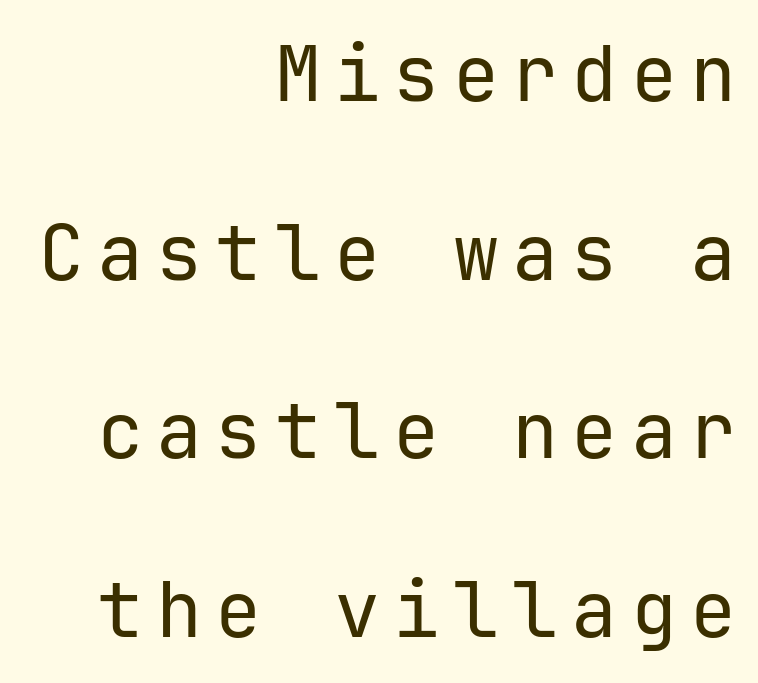
This is not heavy type; no bold has been used. If you measured baseline to baseline, you'd find a long distance. To sum up the face: it is a sans, with no serifs. Glance below the letters and you will spot only blank space.
